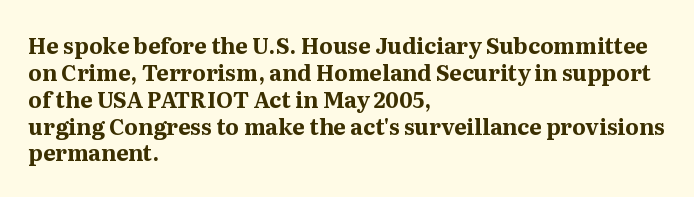
{"italic": "no", "bold": "yes", "underline": "no", "align": "left", "line_spacing_ratio": 1.22, "letter_spacing": "normal", "letter_spacing_em": 0.0, "glyph_px": 22}
